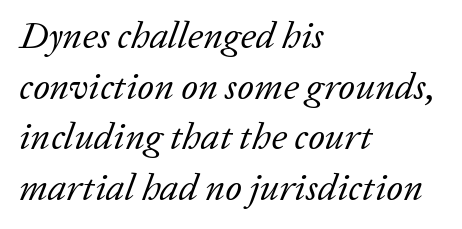
Q: Is the text bold? A: No.
Q: Is the text italic (slanted)? A: Yes, it leans right by about 20 degrees.
Q: Is the typeface a serif or a sans-serif typeface? A: Serif.
Q: Is the text underlined? A: No.
Q: How is the paragraph aligned? A: Left-aligned.
Q: Is the spacing between letters normal or unusually wide? A: Normal.
Q: Is the spacing between lines tight, normal or loose? A: Normal.
Q: Width (condensed, normal, or wide)? A: Normal.
Q: Stroke contrast? A: Low.
Q: x-height? A: Medium.
Q: Monospaced? A: No.
